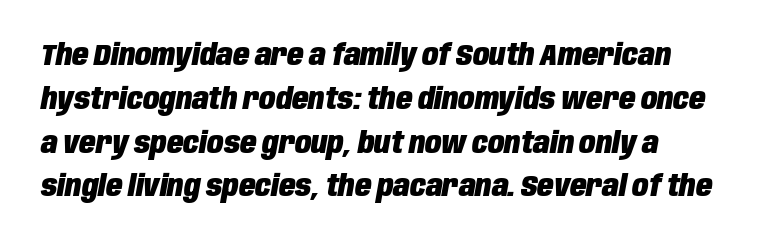
The image shows 30 px heavy, condensed type, italic (leaning right); set normal line spacing (1.46x), normal letter spacing, not underlined; low stroke contrast and a large x-height.
